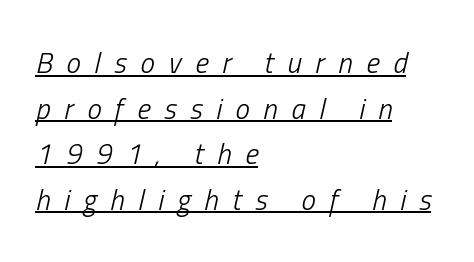
In CSS terms this would be text-align: left. The passage shown leans; its letterforms are oblique. Weight: not bold — regular or lighter. Underlining? Definitely there. How would I describe the line gaps? Plain and ordinary.
